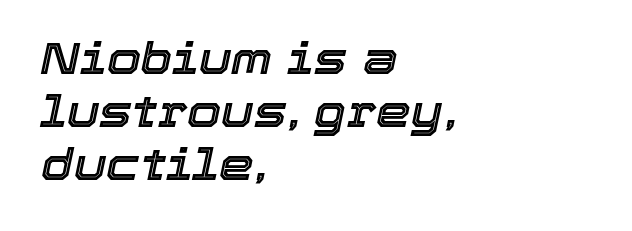
Q: Is the text italic (slanted)? A: Yes, it leans right by about 12 degrees.
Q: Is the text underlined? A: No.
Q: How is the paragraph aligned? A: Left-aligned.
Q: Is the spacing between letters normal or unusually wide? A: Normal.
Q: Width (condensed, normal, or wide)? A: Normal.
Q: x-height? A: Medium.
Q: Monospaced? A: No.
